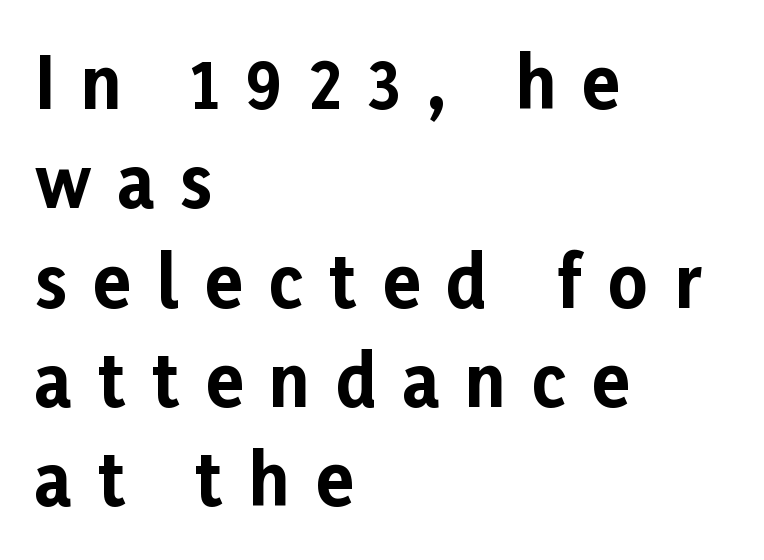
Q: Is the text bold? A: Yes.
Q: Is the text italic (slanted)? A: No, it is upright.
Q: Is the typeface a serif or a sans-serif typeface? A: Sans-serif.
Q: Is the text underlined? A: No.
Q: How is the paragraph aligned? A: Left-aligned.
Q: Is the spacing between letters normal or unusually wide? A: Unusually wide.
Q: Is the spacing between lines tight, normal or loose? A: Normal.
Q: Width (condensed, normal, or wide)? A: Normal.
Q: Stroke contrast? A: Low.
Q: x-height? A: Medium.
Q: Monospaced? A: No.
